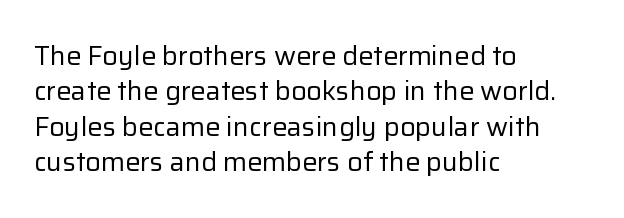
Line beginnings align vertically; line endings do not. The typography opts for an upright posture over an oblique one. Baseline-to-baseline distance is the conventional proportion of letter height. The characters are drawn with everyday or finer stroke widths. Here the glyphs are tracked normally, forming tight word shapes.
